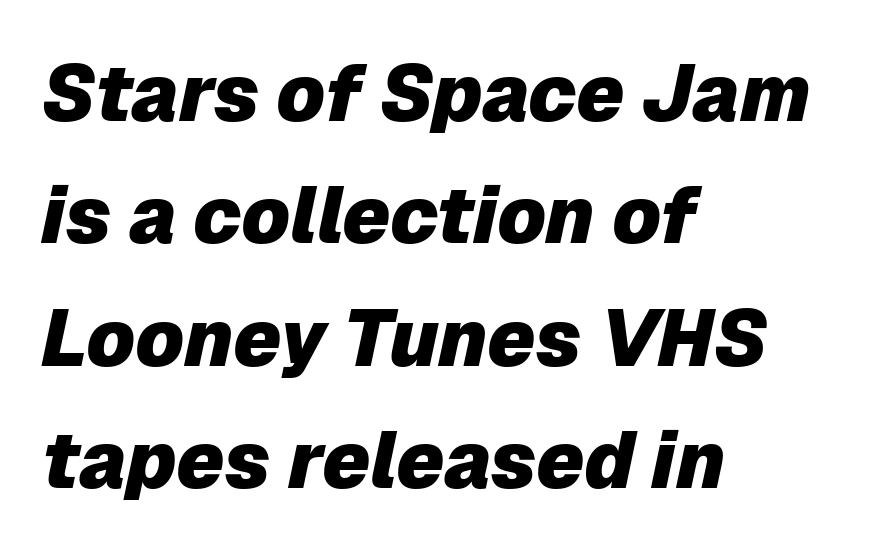
Does extra space separate the letters? No, they use regular spacing. Emphasis by weight is at full strength: bold. The typography opts for an oblique posture over an upright one. Each new line begins a customary step beneath the previous one. Proportional: the letters do not fall into vertical columns. The passage is arranged the way most books set body copy — flush left.
